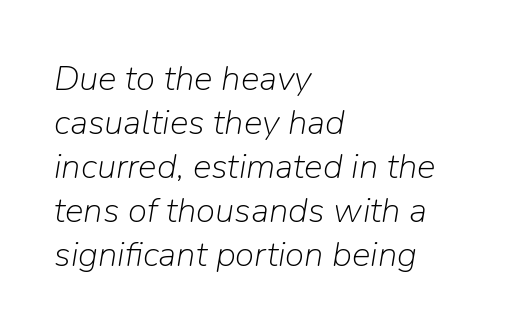
Q: Is the text bold? A: No.
Q: Is the text italic (slanted)? A: Yes, it leans right by about 9 degrees.
Q: Is the text underlined? A: No.
Q: How is the paragraph aligned? A: Left-aligned.
Q: Is the spacing between letters normal or unusually wide? A: Normal.
Q: Is the spacing between lines tight, normal or loose? A: Normal.
Q: Width (condensed, normal, or wide)? A: Normal.
Q: Stroke contrast? A: Low.
Q: x-height? A: Medium.
Q: Monospaced? A: No.
